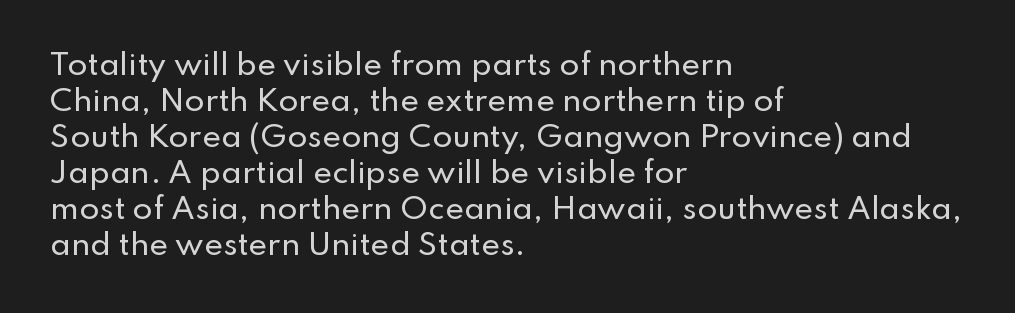
The letters stand straight up with perfectly vertical stems. The face used here is proportionally spaced, like ordinary book or web type. Reading down the block, your eye returns to a fixed left position each line. This rendering employs a face without finishing strokes, i.e., a sans-serif.
